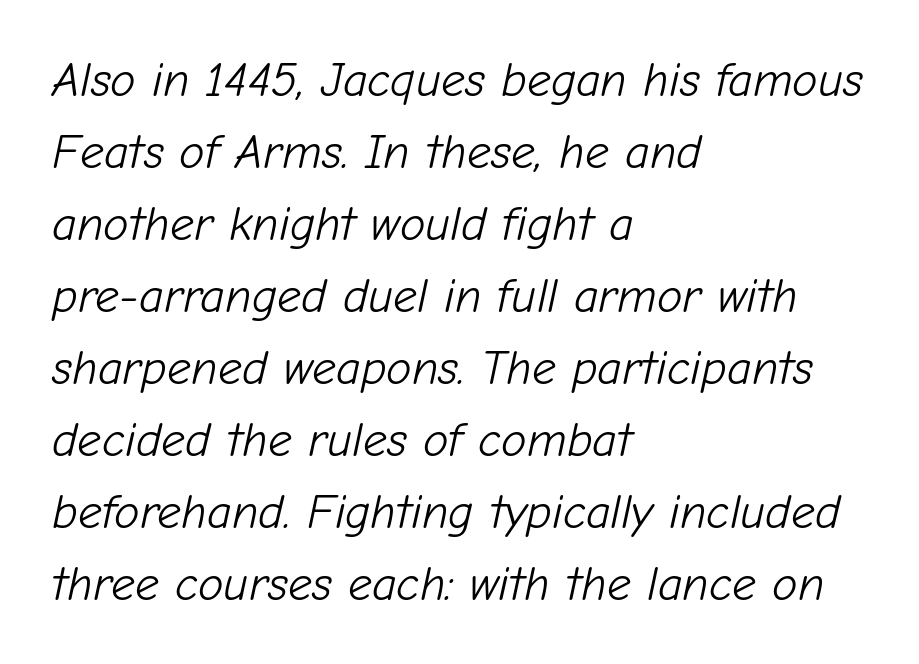
Q: Is the text bold? A: No.
Q: Is the text italic (slanted)? A: Yes, it leans right by about 12 degrees.
Q: Is the text underlined? A: No.
Q: How is the paragraph aligned? A: Left-aligned.
Q: Is the spacing between letters normal or unusually wide? A: Normal.
Q: Is the spacing between lines tight, normal or loose? A: Normal.
Q: Width (condensed, normal, or wide)? A: Normal.
Q: Stroke contrast? A: Low.
Q: x-height? A: Medium.
Q: Monospaced? A: No.
